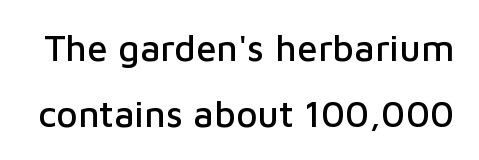
{"serif": "no", "italic": "no", "width": "normal", "stroke_contrast": "low", "x_height": "medium", "monospaced": "no", "underline": "no", "line_spacing_ratio": 1.78, "letter_spacing": "normal", "letter_spacing_em": 0.0, "glyph_px": 37}
